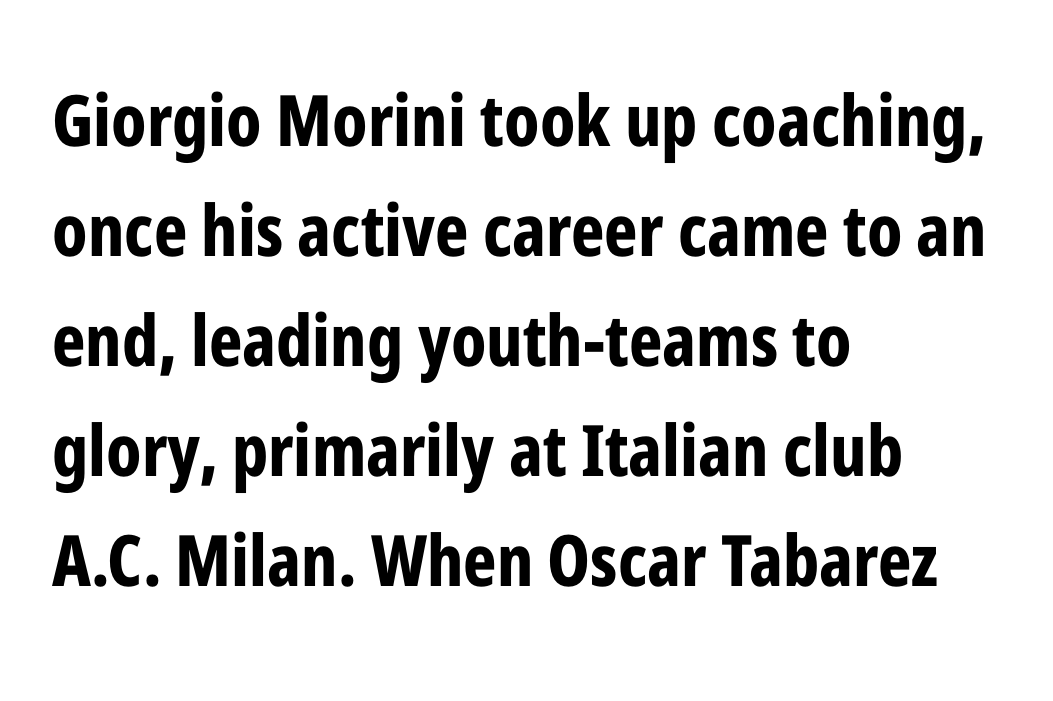
Q: Is the text bold? A: Yes.
Q: Is the text italic (slanted)? A: No, it is upright.
Q: Is the typeface a serif or a sans-serif typeface? A: Sans-serif.
Q: Is the text underlined? A: No.
Q: How is the paragraph aligned? A: Left-aligned.
Q: Is the spacing between letters normal or unusually wide? A: Normal.
Q: Is the spacing between lines tight, normal or loose? A: Normal.
Q: Width (condensed, normal, or wide)? A: Condensed.
Q: Stroke contrast? A: Low.
Q: x-height? A: Medium.
Q: Monospaced? A: No.
